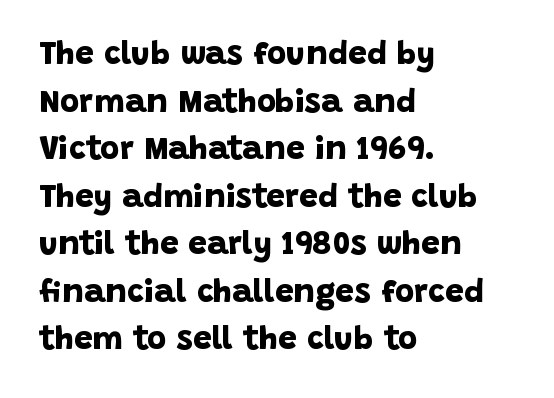
The image shows 33 px bold sans-serif type; set left-aligned, normal line spacing (1.44x), normal letter spacing, not underlined; low stroke contrast and a large x-height.
